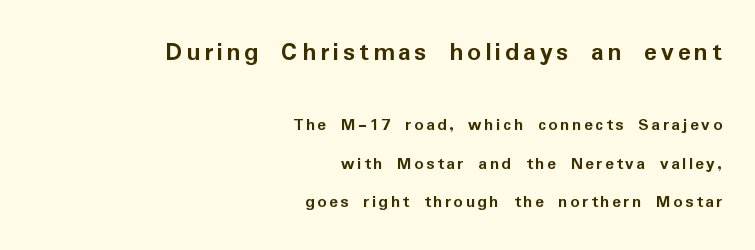
The typography opts for an upright posture over an oblique one. A full-strength bold gives these letters their thick strokes. The line-height multiplier appears high, well above default. Scale decreases going downward across the two blocks.
